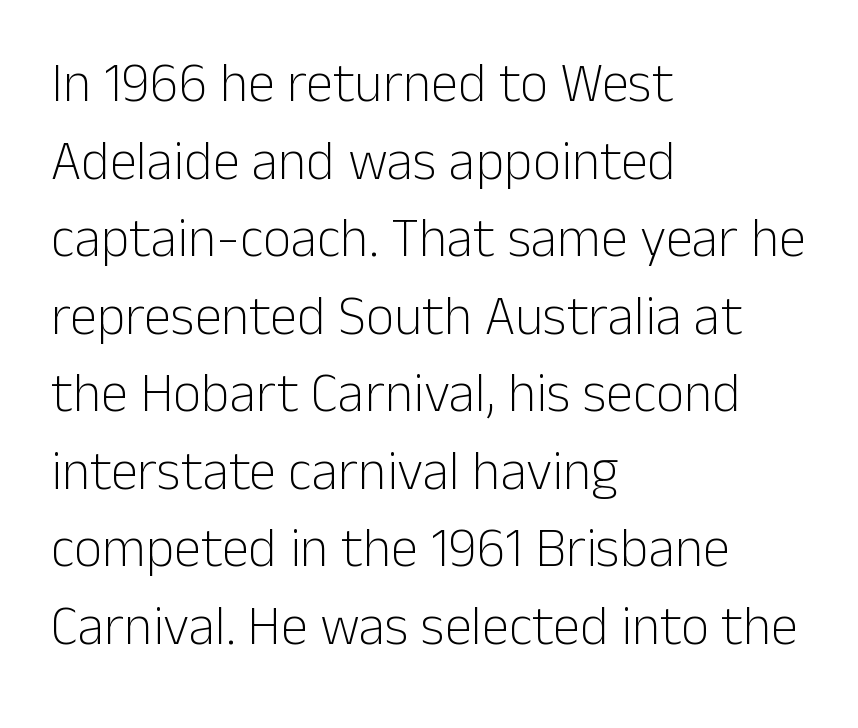
A quiet, ordinary-to-light weight characterises the typeface. Varying glyph widths throughout — classic text-font behaviour. The rendering keeps characters at their native spacing. Baseline-to-baseline distance is the conventional proportion of letter height.
